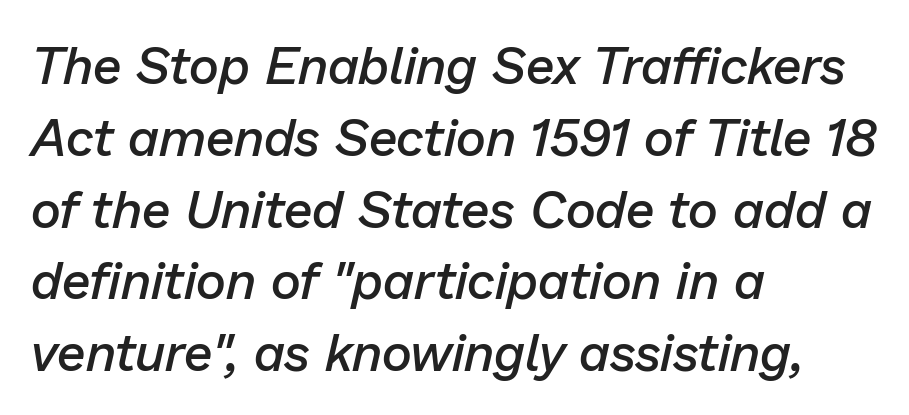
Q: Is the text bold? A: Semi-bold.
Q: Is the text italic (slanted)? A: Yes, it leans right by about 13 degrees.
Q: Is the text underlined? A: No.
Q: How is the paragraph aligned? A: Left-aligned.
Q: Is the spacing between letters normal or unusually wide? A: Normal.
Q: Is the spacing between lines tight, normal or loose? A: Normal.
Q: Width (condensed, normal, or wide)? A: Normal.
Q: Stroke contrast? A: Low.
Q: x-height? A: Medium.
Q: Monospaced? A: No.
